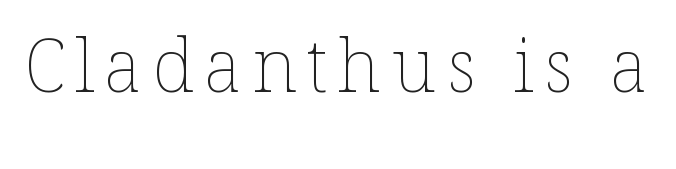
The typography opts for an upright posture over an oblique one. Unmarked baselines from the first word to the last. Heft: none added — not bold. Proportional: the letters do not fall into vertical columns.
